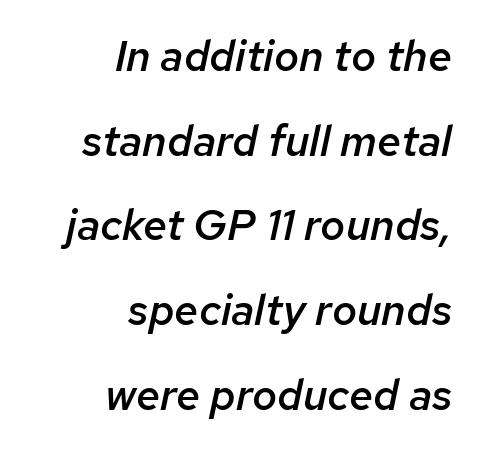
Q: Is the text bold? A: Semi-bold.
Q: Is the text italic (slanted)? A: Yes, it leans right by about 12 degrees.
Q: Is the text underlined? A: No.
Q: How is the paragraph aligned? A: Right-aligned.
Q: Is the spacing between letters normal or unusually wide? A: Normal.
Q: Is the spacing between lines tight, normal or loose? A: Loose.
Q: Width (condensed, normal, or wide)? A: Normal.
Q: Stroke contrast? A: Low.
Q: x-height? A: Medium.
Q: Monospaced? A: No.
